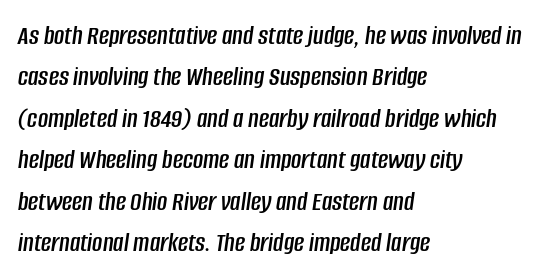
The image shows 28 px condensed type, italic (leaning right); set left-aligned, normal line spacing (1.48x), normal letter spacing, not underlined; low stroke contrast and a large x-height.
